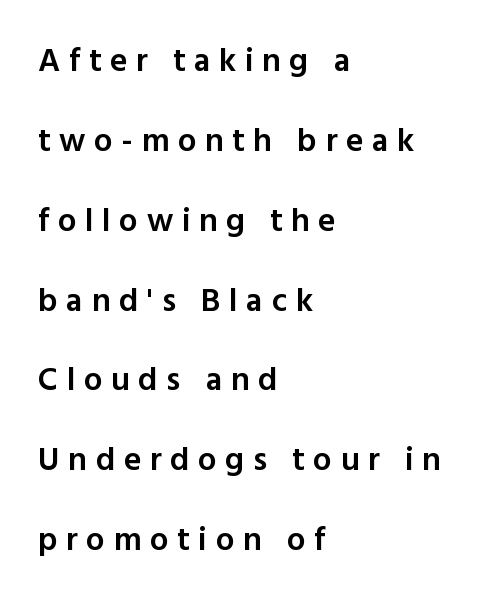
Q: Is the text bold? A: Semi-bold.
Q: Is the text italic (slanted)? A: No, it is upright.
Q: Is the typeface a serif or a sans-serif typeface? A: Sans-serif.
Q: Is the text underlined? A: No.
Q: How is the paragraph aligned? A: Left-aligned.
Q: Is the spacing between letters normal or unusually wide? A: Unusually wide.
Q: Is the spacing between lines tight, normal or loose? A: Loose.
Q: Width (condensed, normal, or wide)? A: Normal.
Q: x-height? A: Medium.
Q: Monospaced? A: No.
